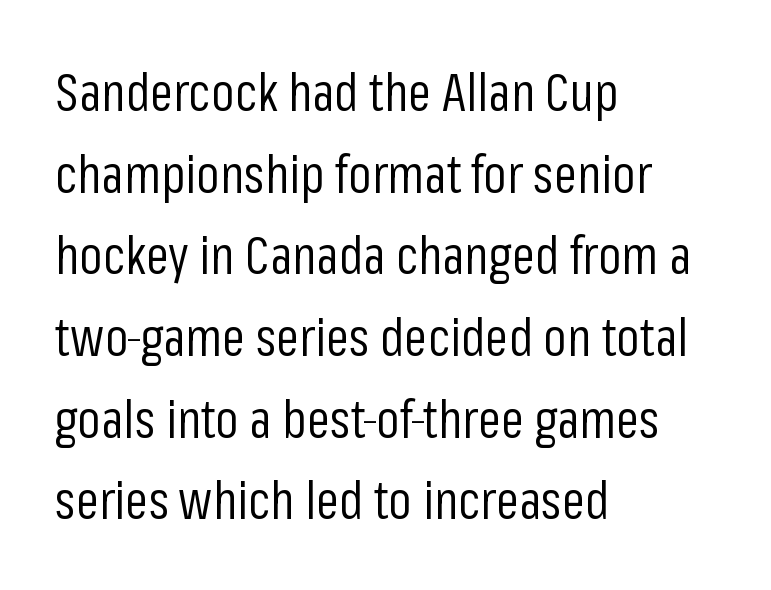
{"serif": "no", "italic": "no", "bold": "no", "weight": "regular", "width": "condensed", "stroke_contrast": "low", "x_height": "medium", "monospaced": "no", "underline": "no", "align": "left", "line_spacing": "normal", "line_spacing_ratio": 1.57, "letter_spacing": "normal", "letter_spacing_em": 0.0, "glyph_px": 52}
